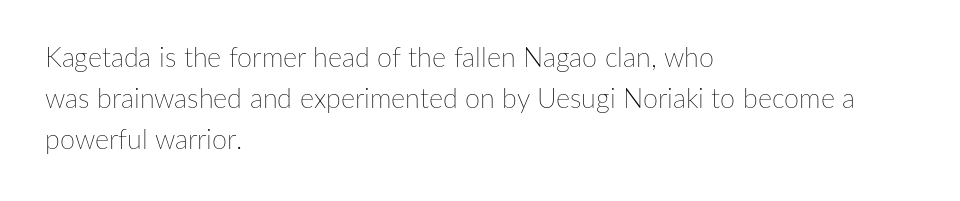
Q: Is the text bold? A: No.
Q: Is the text italic (slanted)? A: No, it is upright.
Q: Is the text underlined? A: No.
Q: How is the paragraph aligned? A: Left-aligned.
Q: Is the spacing between letters normal or unusually wide? A: Normal.
Q: Is the spacing between lines tight, normal or loose? A: Normal.
